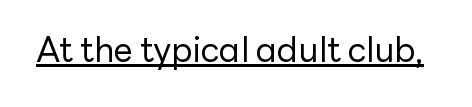
Q: Is the text bold? A: No.
Q: Is the text italic (slanted)? A: No, it is upright.
Q: Is the typeface a serif or a sans-serif typeface? A: Sans-serif.
Q: Is the text underlined? A: Yes.
Q: Is the spacing between letters normal or unusually wide? A: Normal.
Q: Width (condensed, normal, or wide)? A: Normal.
Q: Stroke contrast? A: Low.
Q: x-height? A: Medium.
Q: Monospaced? A: No.
